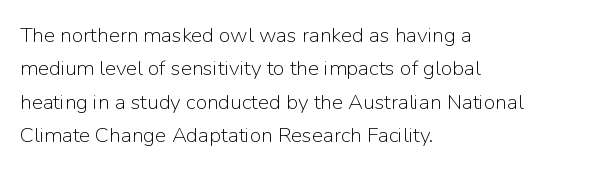
How would I describe the line gaps? Plain and ordinary. Weight: in the light-to-regular range. The type is set solid horizontally, with unmodified tracking. The lines are quadded left.
